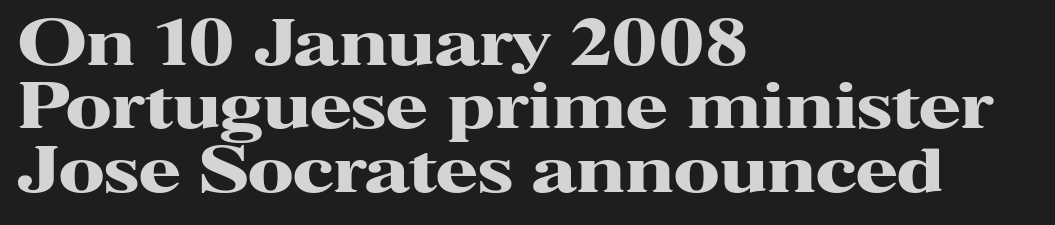
Q: Is the text bold? A: Yes.
Q: Is the text italic (slanted)? A: No, it is upright.
Q: Is the typeface a serif or a sans-serif typeface? A: Serif.
Q: Is the text underlined? A: No.
Q: How is the paragraph aligned? A: Left-aligned.
Q: Is the spacing between letters normal or unusually wide? A: Normal.
Q: Is the spacing between lines tight, normal or loose? A: Tight.
Q: Width (condensed, normal, or wide)? A: Wide.
Q: Stroke contrast? A: High.
Q: x-height? A: Medium.
Q: Monospaced? A: No.
